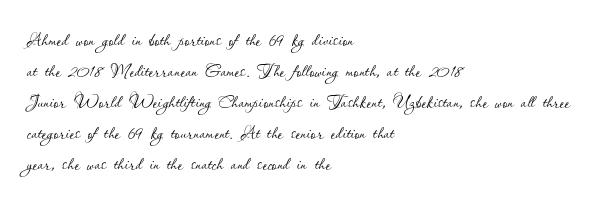
{"bold": "no", "underline": "no", "align": "left", "line_spacing": "normal", "line_spacing_ratio": 1.29, "letter_spacing": "normal", "letter_spacing_em": 0.0, "glyph_px": 24}
